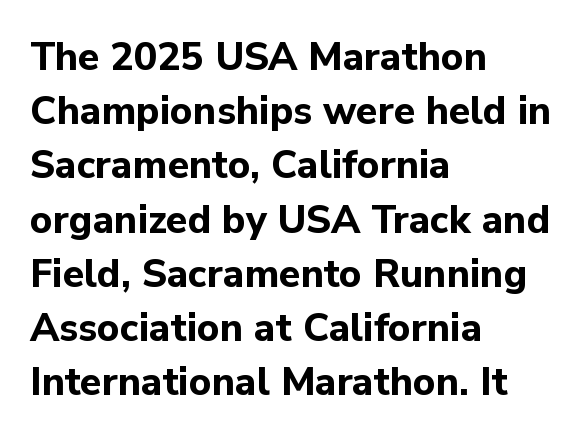
The rendering anchors every line to the left-hand side. The passage shown is typed in a proportional face where columns would drift. This is roman type, the default non-slanted kind. The baseline area is clear. Glyph-to-glyph distance matches everyday printed text.
